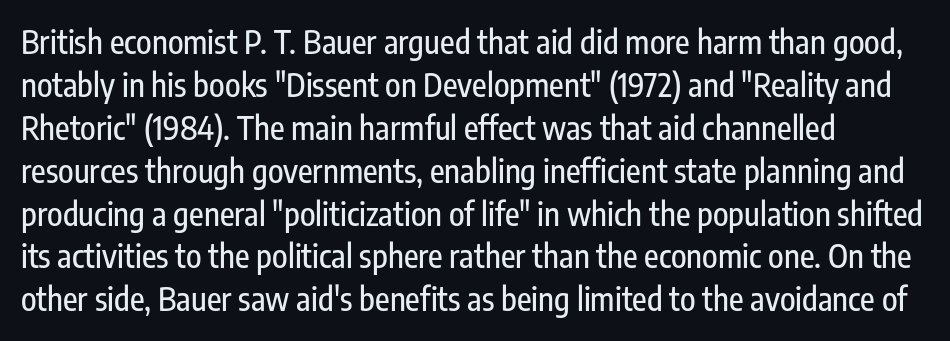
The image shows 32 px condensed sans-serif type, upright; set left-aligned, normal line spacing (1.34x), normal letter spacing, not underlined; low stroke contrast and a medium x-height.
